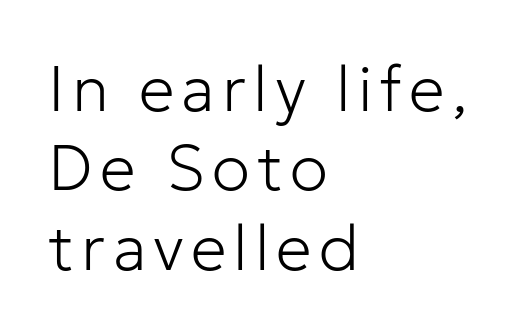
The image shows 64 px light sans-serif type, upright; set left-aligned, line spacing 1.24x, not underlined; low stroke contrast and a medium x-height.
